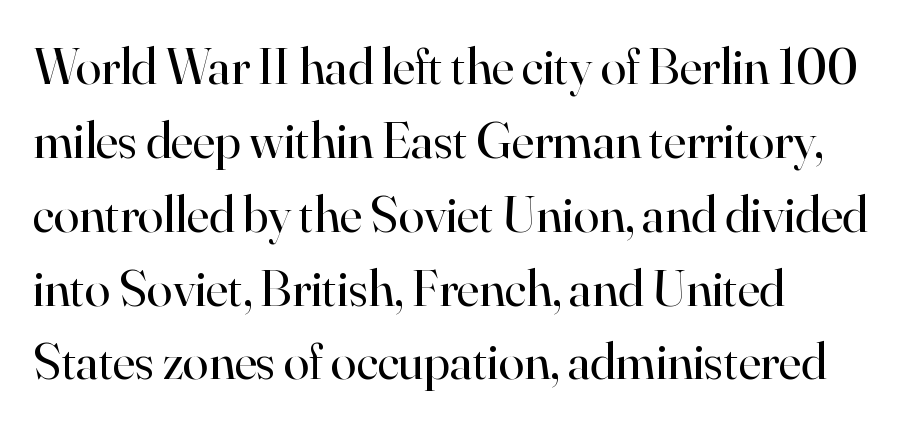
Q: Is the text bold? A: No.
Q: Is the text italic (slanted)? A: No, it is upright.
Q: Is the typeface a serif or a sans-serif typeface? A: Serif.
Q: Is the text underlined? A: No.
Q: How is the paragraph aligned? A: Left-aligned.
Q: Is the spacing between letters normal or unusually wide? A: Normal.
Q: Is the spacing between lines tight, normal or loose? A: Normal.
Q: Width (condensed, normal, or wide)? A: Normal.
Q: Stroke contrast? A: High.
Q: x-height? A: Small.
Q: Monospaced? A: No.
